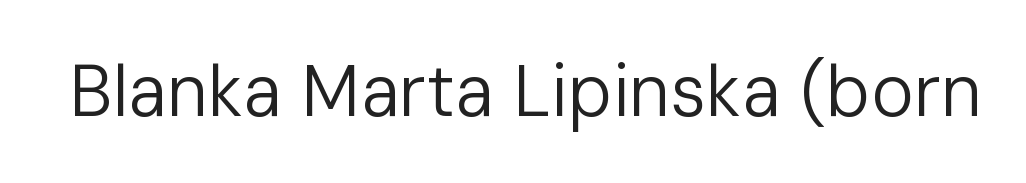
Compared with a typical body face, this is equally light or lighter still. This sample has the flowing, uneven cadence of proportional lettering. No italicization has been applied; the sample stays upright. Letterform terminals end flat and unadorned throughout the passage. The foot of each line stays bare and open.
